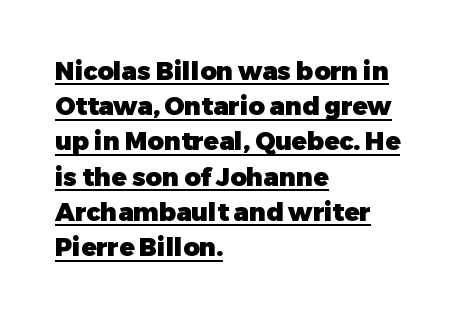
The image shows 25 px bold type, upright; set left-aligned, normal line spacing (1.41x), normal letter spacing, underlined.
